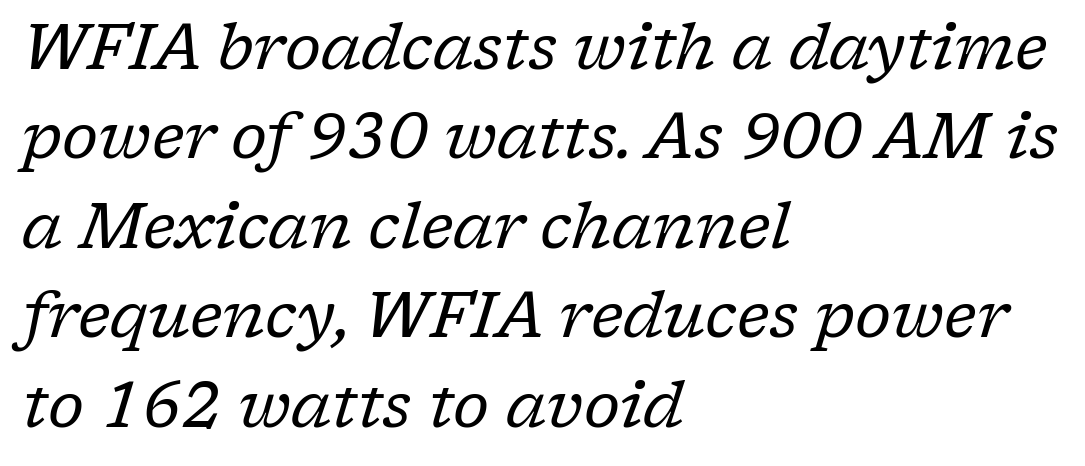
{"serif": "yes", "italic": "yes", "lean": "right", "slant_degrees": 17, "bold": "no", "weight": "regular", "width": "normal", "stroke_contrast": "low", "x_height": "medium", "monospaced": "no", "underline": "no", "align": "left", "line_spacing": "normal", "line_spacing_ratio": 1.42, "letter_spacing": "normal", "letter_spacing_em": 0.0, "glyph_px": 63}
